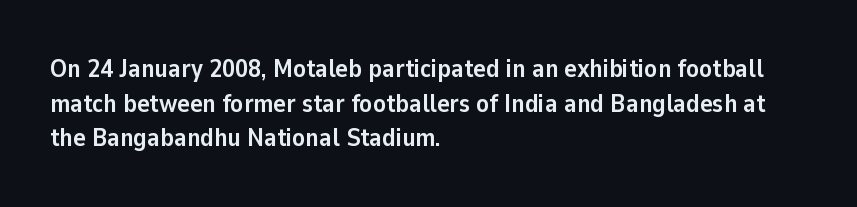
Q: Is the text bold? A: Yes.
Q: Is the text italic (slanted)? A: No, it is upright.
Q: Is the text underlined? A: No.
Q: How is the paragraph aligned? A: Left-aligned.
Q: Is the spacing between letters normal or unusually wide? A: Normal.
Q: Is the spacing between lines tight, normal or loose? A: Normal.
